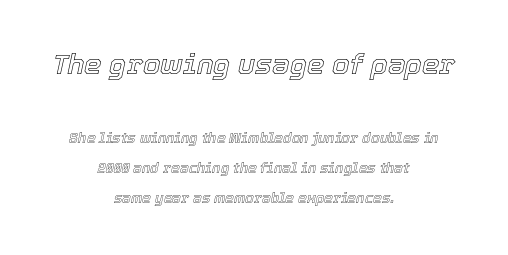
The image shows 28 px text type, italic (leaning right); set centered, loose line spacing (2.14x), normal letter spacing, not underlined; the first (top) block is 2.0x larger; a medium x-height.
